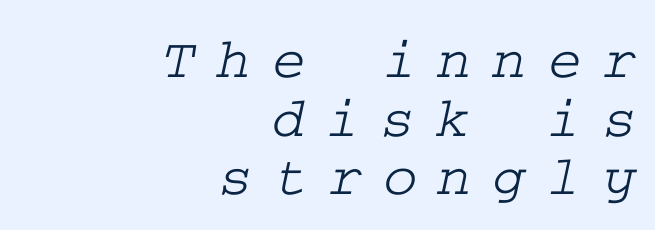
These lines stack with their right ends in a neat column. Summary of vertical rhythm: compact, with narrow interline spacing. Small tapered or slab feet sit at the stroke ends, so this counts as serif. Look at the tracking — it's clearly loosened, letters drifting apart. The passage shown is not underscored anywhere.
